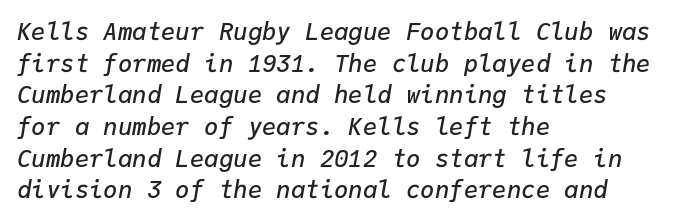
The image shows 24 px text type, italic (leaning right); set left-aligned, normal line spacing (1.32x), normal letter spacing, not underlined.
